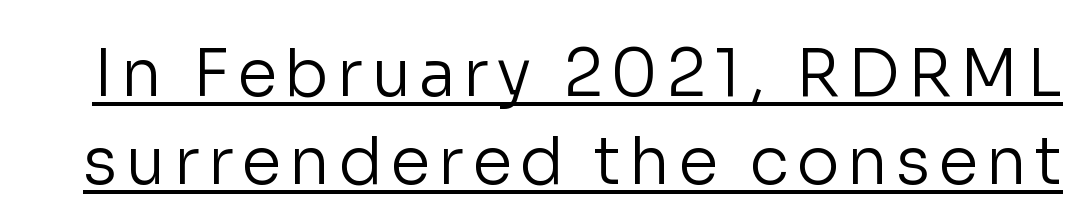
No feet cap the strokes, marking this as sans-serif type. These lines are rendered in a variable-pitch font. No heavy texture on the line: the type isn't bold. This is the regular roman posture of the typeface.
